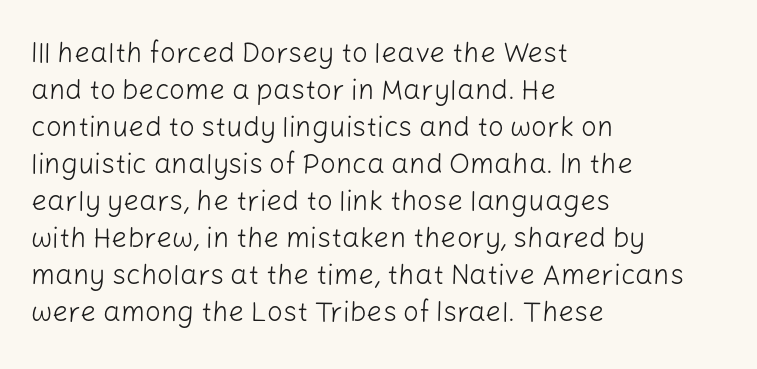
The image shows 28 px light sans-serif type, upright; set left-aligned, normal line spacing (1.32x), normal letter spacing, not underlined; low stroke contrast and a medium x-height.
